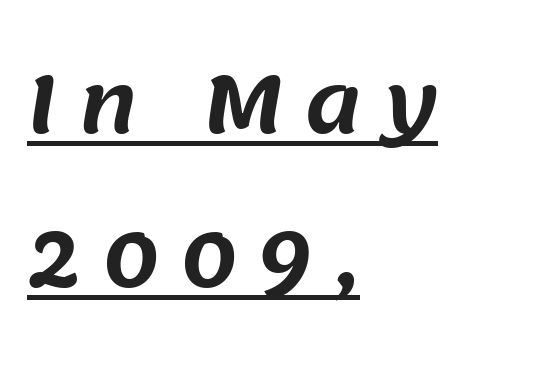
The image shows 78 px sans-serif type; set left-aligned, loose line spacing (1.98x), unusually wide letter spacing (+0.27 em), underlined; medium stroke contrast and a large x-height.
